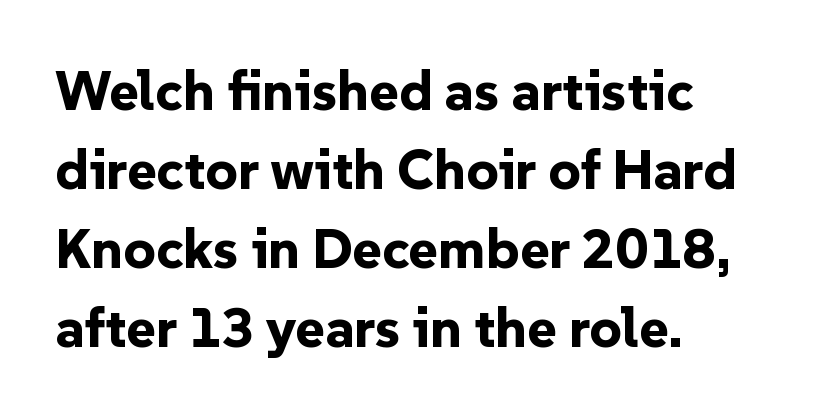
{"serif": "no", "italic": "no", "bold": "yes", "weight": "bold", "width": "normal", "stroke_contrast": "low", "x_height": "medium", "monospaced": "no", "underline": "no", "align": "left", "line_spacing": "normal", "line_spacing_ratio": 1.41, "letter_spacing": "normal", "letter_spacing_em": 0.0, "glyph_px": 56}
